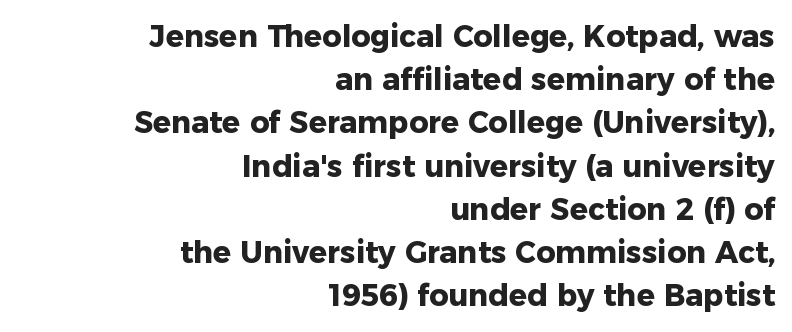
Q: Is the text bold? A: Yes.
Q: Is the text italic (slanted)? A: No, it is upright.
Q: Is the typeface a serif or a sans-serif typeface? A: Sans-serif.
Q: Is the text underlined? A: No.
Q: How is the paragraph aligned? A: Right-aligned.
Q: Is the spacing between letters normal or unusually wide? A: Normal.
Q: Is the spacing between lines tight, normal or loose? A: Normal.
Q: Width (condensed, normal, or wide)? A: Normal.
Q: Stroke contrast? A: Low.
Q: x-height? A: Medium.
Q: Monospaced? A: No.
